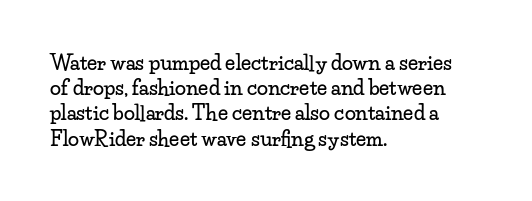
{"italic": "no", "underline": "no", "align": "left", "line_spacing": "normal", "line_spacing_ratio": 1.26, "letter_spacing": "normal", "letter_spacing_em": 0.0, "glyph_px": 20}
